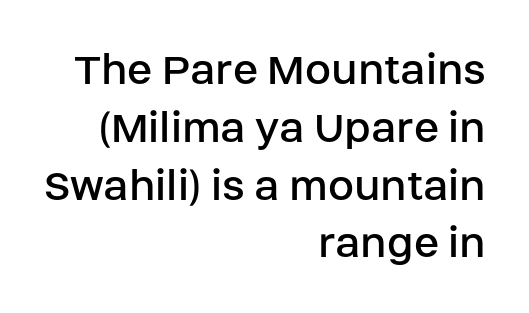
The image shows 47 px regular-weight sans-serif type, upright; set right-aligned, line spacing 1.23x, normal letter spacing, not underlined; low stroke contrast and a large x-height.
